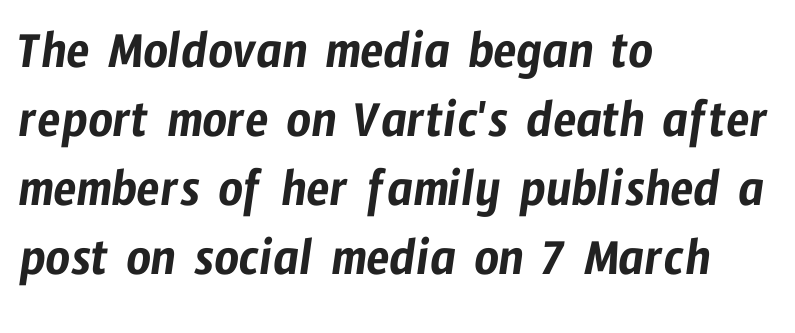
Q: Is the typeface a serif or a sans-serif typeface? A: Sans-serif.
Q: Is the text underlined? A: No.
Q: How is the paragraph aligned? A: Left-aligned.
Q: Is the spacing between letters normal or unusually wide? A: Normal.
Q: Is the spacing between lines tight, normal or loose? A: Normal.
Q: Width (condensed, normal, or wide)? A: Condensed.
Q: Stroke contrast? A: Low.
Q: x-height? A: Medium.
Q: Monospaced? A: No.
